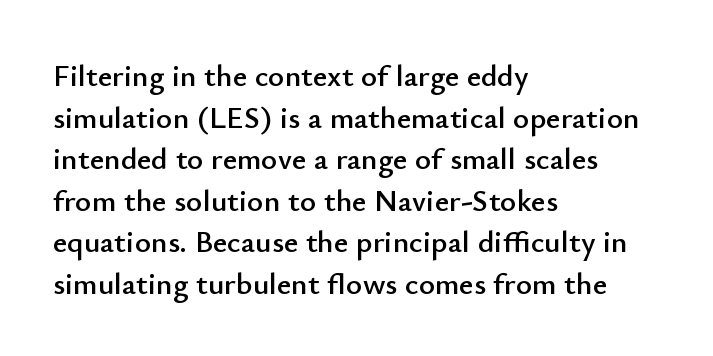
Casual observation: everything's shoved over to the left. Descenders hang freely into open space. The type family on display is of the sans-serif kind. In terms of posture, this sample is upright. Note the varied advance widths — an 'i' is clearly narrower than an 'm'. The line texture is even and compact thanks to regular tracking.
